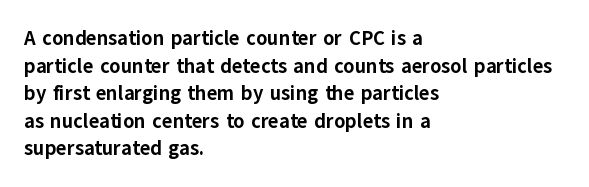
Is the letter spacing exaggerated? No — it looks like the ordinary default. Does the weight exceed regular? Yes, all the way to bold. Layout note: lines flush left. Notice how the stems are strictly vertical — no italics here.
